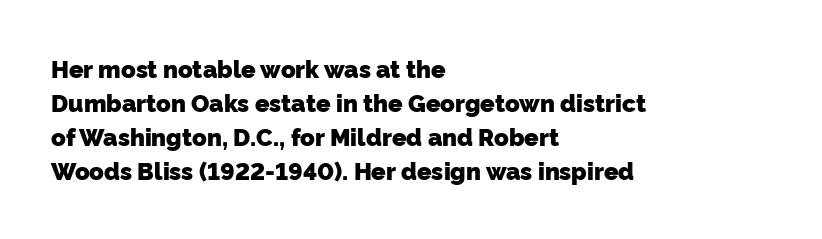
The image shows 24 px bold type; set left-aligned, normal line spacing (1.42x), normal letter spacing, not underlined.
